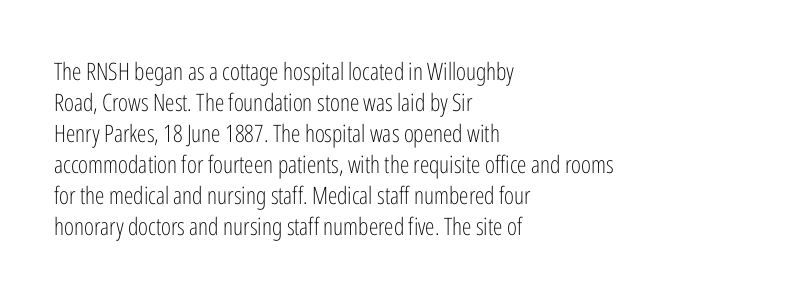
The image shows 24 px text type, upright; set left-aligned, normal line spacing (1.29x), normal letter spacing, not underlined.
